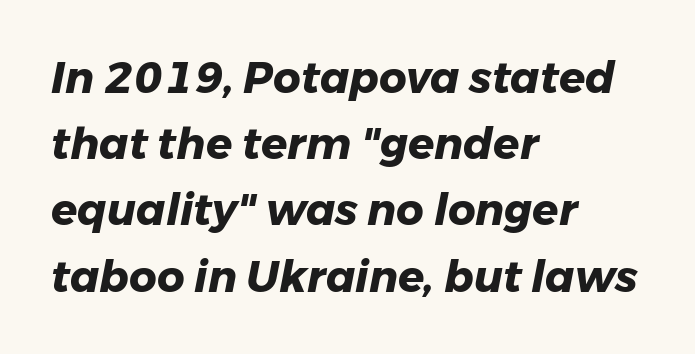
{"italic": "yes", "lean": "right", "slant_degrees": 11, "bold": "yes", "weight": "heavy", "width": "normal", "stroke_contrast": "low", "x_height": "medium", "monospaced": "no", "underline": "no", "align": "left", "line_spacing": "normal", "line_spacing_ratio": 1.54, "letter_spacing": "normal", "letter_spacing_em": 0.0, "glyph_px": 43}
